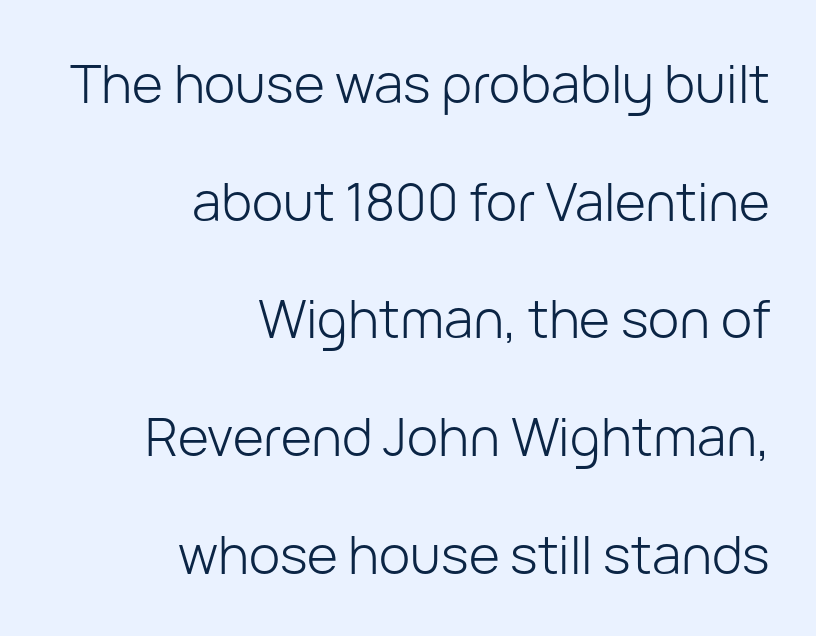
Q: Is the text bold? A: No.
Q: Is the text italic (slanted)? A: No, it is upright.
Q: Is the typeface a serif or a sans-serif typeface? A: Sans-serif.
Q: Is the text underlined? A: No.
Q: How is the paragraph aligned? A: Right-aligned.
Q: Is the spacing between letters normal or unusually wide? A: Normal.
Q: Is the spacing between lines tight, normal or loose? A: Loose.
Q: Width (condensed, normal, or wide)? A: Normal.
Q: Stroke contrast? A: Low.
Q: x-height? A: Medium.
Q: Monospaced? A: No.
